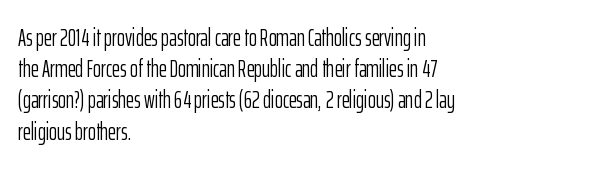
The image shows 24 px text type, upright; set left-aligned, normal line spacing (1.3x), normal letter spacing, not underlined.
